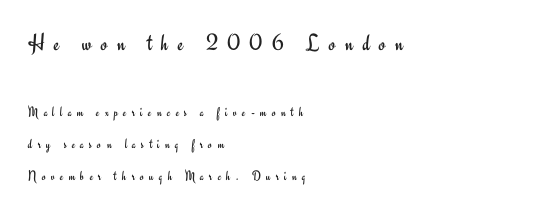
{"bold": "no", "underline": "no", "align": "left", "line_spacing": "loose", "line_spacing_ratio": 2.31, "letter_spacing": "wide", "letter_spacing_em": 0.38, "larger_block": "first", "size_ratio": 1.71, "glyph_px": 24}
